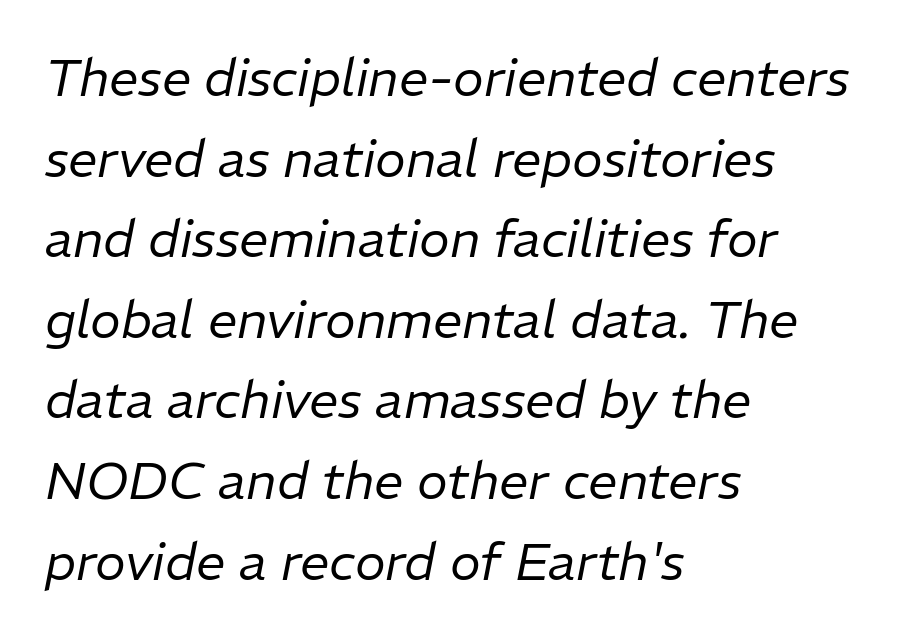
{"italic": "yes", "lean": "right", "slant_degrees": 11, "bold": "no", "weight": "regular", "width": "normal", "stroke_contrast": "low", "x_height": "medium", "monospaced": "no", "underline": "no", "align": "left", "line_spacing": "normal", "line_spacing_ratio": 1.55, "letter_spacing": "normal", "letter_spacing_em": 0.0, "glyph_px": 52}
